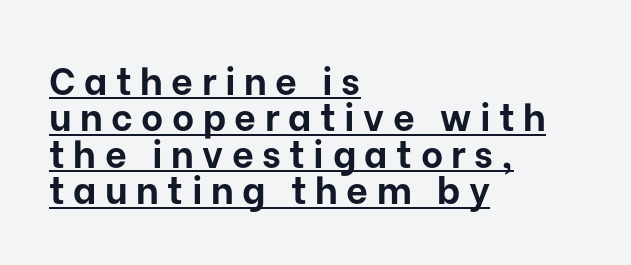
The image shows 38 px bold sans-serif type, upright; set left-aligned, tight line spacing (0.96x), unusually wide letter spacing (+0.22 em), underlined; low stroke contrast and a medium x-height.
